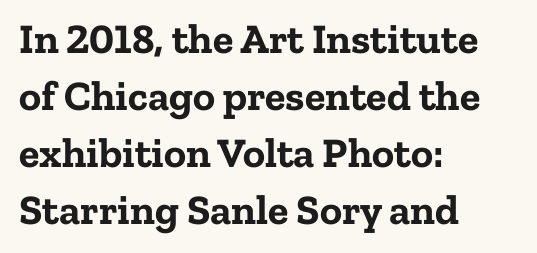
Observe the ordinary spacing: letters are neighbours, not strangers. These lines are composed in type with serifs. The axis of the letterforms is exactly vertical. Normally led — the rows are evenly, conventionally spaced. The lines are quadded left.
